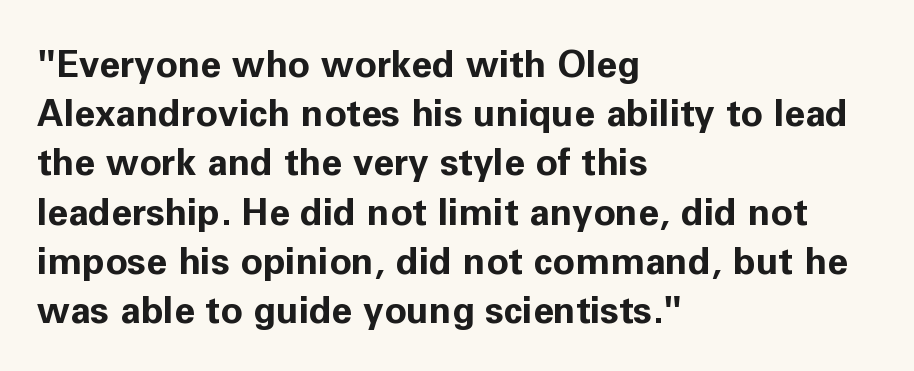
No italicization has been applied; the sample stays upright. What kind of face is this? One without serifs — a sans. Each glyph is drawn with heavy, bold strokes. Baseline-to-baseline distance is the conventional proportion of letter height. The zone under the glyphs is completely vacant.
